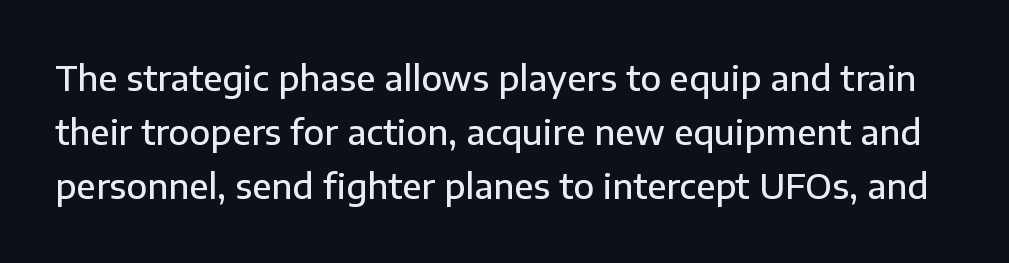
Q: Is the text bold? A: Semi-bold.
Q: Is the text italic (slanted)? A: No, it is upright.
Q: Is the typeface a serif or a sans-serif typeface? A: Sans-serif.
Q: Is the text underlined? A: No.
Q: Is the spacing between letters normal or unusually wide? A: Normal.
Q: Is the spacing between lines tight, normal or loose? A: Normal.
Q: Width (condensed, normal, or wide)? A: Normal.
Q: Stroke contrast? A: Low.
Q: x-height? A: Medium.
Q: Monospaced? A: No.
